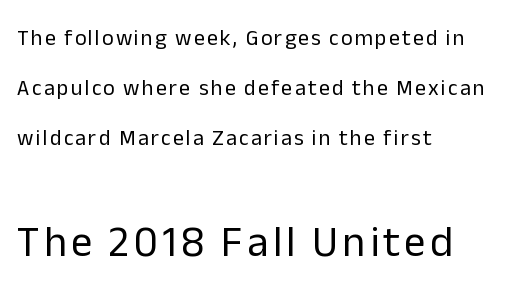
{"serif": "no", "italic": "no", "bold": "no", "weight": "regular", "width": "normal", "stroke_contrast": "low", "x_height": "medium", "monospaced": "no", "underline": "no", "align": "left", "line_spacing": "loose", "line_spacing_ratio": 2.28, "larger_block": "second", "size_ratio": 1.95, "glyph_px": 43}
